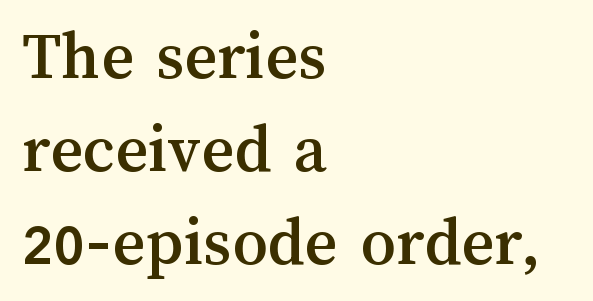
Each letter keeps its own natural width here, so spacing adapts to shape. The line-height multiplier appears to be the usual default. A roman cut, with each character standing at attention. Any mark beneath the type? The region is blank. Every row of glyphs begins at an identical x-position on the left.
